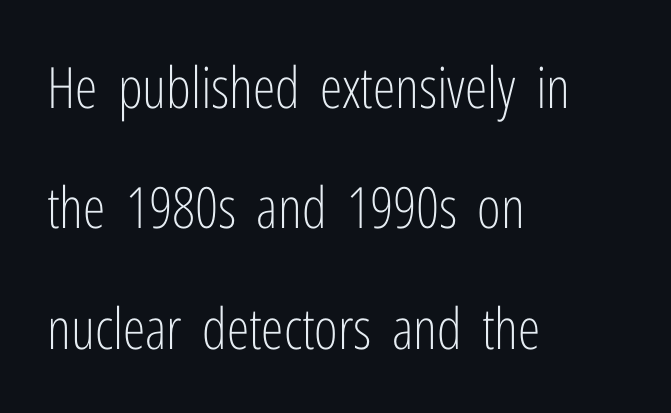
{"serif": "no", "italic": "no", "bold": "no", "weight": "light", "width": "condensed", "stroke_contrast": "low", "x_height": "medium", "monospaced": "no", "underline": "no", "align": "left", "line_spacing": "loose", "line_spacing_ratio": 2.11, "letter_spacing": "normal", "letter_spacing_em": 0.0, "glyph_px": 57}
